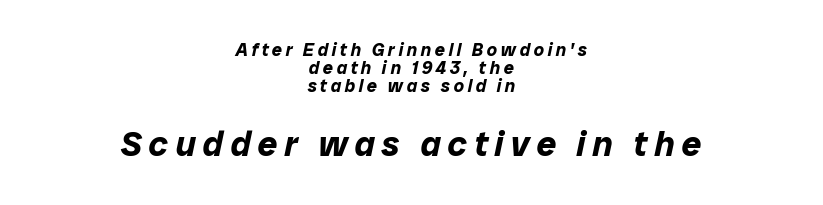
{"italic": "yes", "lean": "right", "slant_degrees": 12, "bold": "yes", "weight": "bold", "width": "normal", "stroke_contrast": "low", "x_height": "medium", "monospaced": "no", "underline": "no", "align": "center", "line_spacing": "tight", "line_spacing_ratio": 1.01, "letter_spacing": "wide", "letter_spacing_em": 0.2, "larger_block": "second", "size_ratio": 1.94, "glyph_px": 35}
